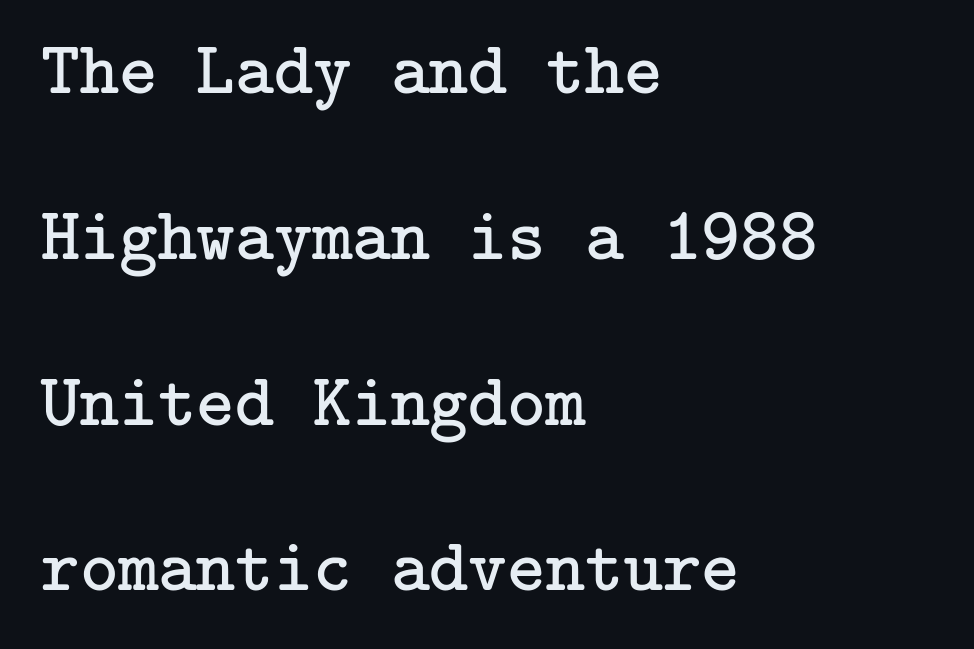
A typesetter would call this leading open, well beyond the default. Vertical strokes here are truly vertical. Short note: letters normally spaced. The font family rendered here belongs to the serif group. Quick note: underline off. Think standard paragraph weight, or any step lighter than that.
